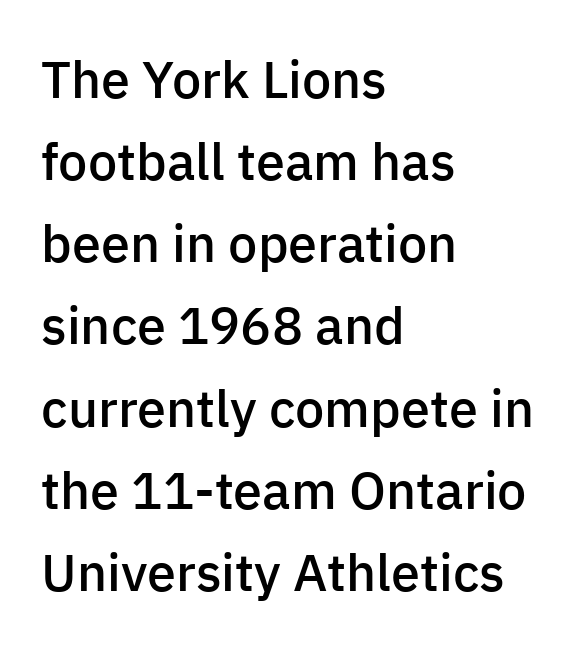
The gaps between neighbouring characters are ordinary and unremarkable. Grotesque or geometric, the face here clearly has no serifs. Compared with an ordinary text face, these strokes are moderately heavier — a semibold. Every character sits straight up, as roman type does. Looks like regular typesetting: each glyph gets only the width it needs.
